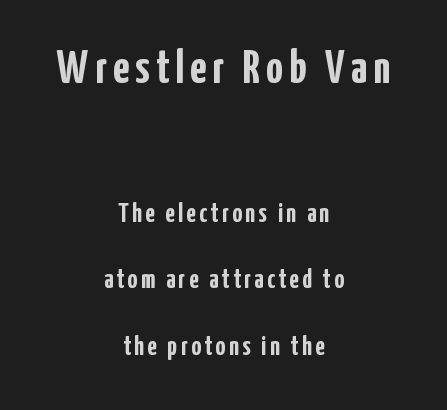
The image shows 47 px semibold, condensed sans-serif type, upright; set centered, loose line spacing (2.47x), not underlined; the first (top) block is 1.74x larger; low stroke contrast and a medium x-height.
